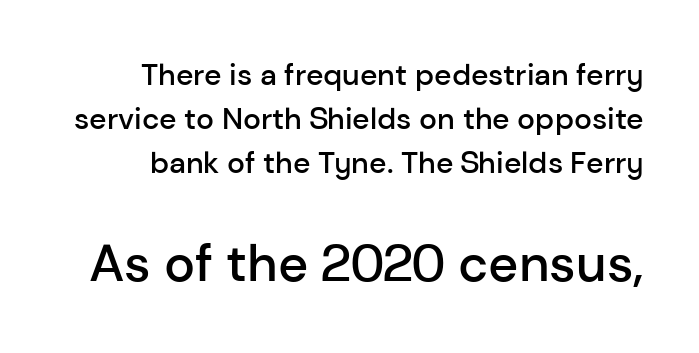
{"serif": "no", "italic": "no", "bold": "semi", "weight": "semibold", "width": "normal", "stroke_contrast": "low", "x_height": "medium", "monospaced": "no", "underline": "no", "line_spacing": "normal", "line_spacing_ratio": 1.47, "letter_spacing": "normal", "letter_spacing_em": 0.0, "larger_block": "second", "size_ratio": 1.73, "glyph_px": 52}
